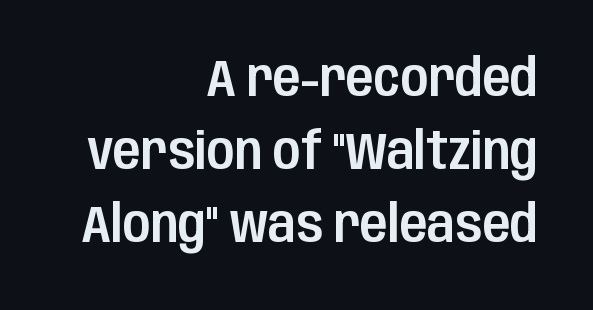
Q: Is the text italic (slanted)? A: No, it is upright.
Q: Is the typeface a serif or a sans-serif typeface? A: Sans-serif.
Q: Is the text underlined? A: No.
Q: How is the paragraph aligned? A: Right-aligned.
Q: Is the spacing between letters normal or unusually wide? A: Normal.
Q: Is the spacing between lines tight, normal or loose? A: Normal.
Q: Width (condensed, normal, or wide)? A: Condensed.
Q: Stroke contrast? A: Low.
Q: x-height? A: Large.
Q: Monospaced? A: No.
